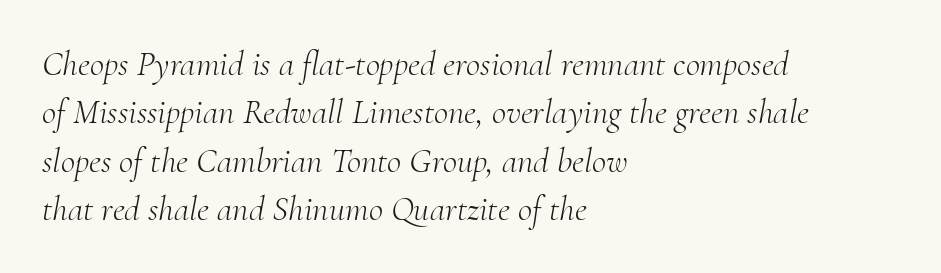
{"serif": "yes", "italic": "yes", "lean": "right", "slant_degrees": 10, "bold": "no", "weight": "light", "width": "normal", "stroke_contrast": "medium", "x_height": "small", "monospaced": "no", "underline": "no", "align": "left", "line_spacing": "normal", "line_spacing_ratio": 1.38, "letter_spacing": "normal", "letter_spacing_em": 0.0, "glyph_px": 35}
